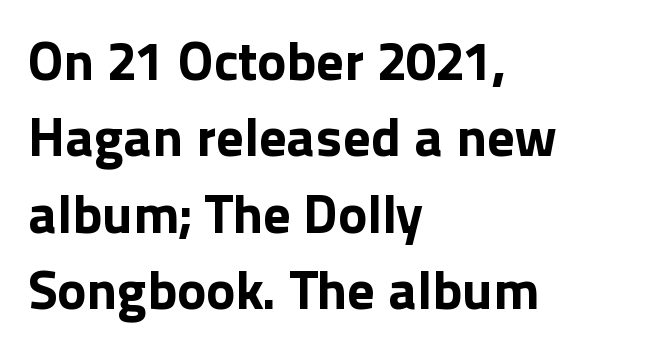
Q: Is the text bold? A: Yes.
Q: Is the text italic (slanted)? A: No, it is upright.
Q: Is the typeface a serif or a sans-serif typeface? A: Sans-serif.
Q: Is the text underlined? A: No.
Q: How is the paragraph aligned? A: Left-aligned.
Q: Is the spacing between letters normal or unusually wide? A: Normal.
Q: Is the spacing between lines tight, normal or loose? A: Normal.
Q: Width (condensed, normal, or wide)? A: Normal.
Q: x-height? A: Medium.
Q: Monospaced? A: No.
